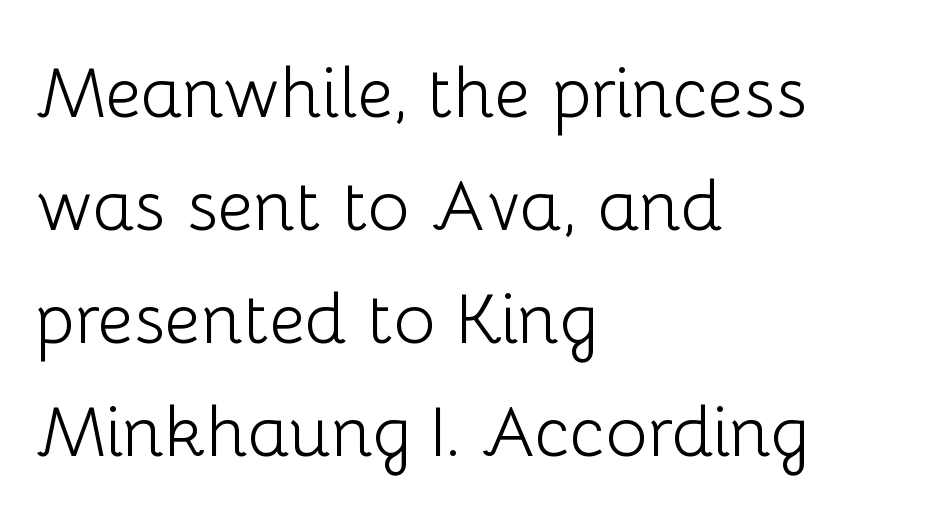
The specimen omits any rule beneath the text block's lines. This sample is left-justified, so line endings fall wherever the words run out. Is this a fixed-width face? No — the glyphs have proportional, varying widths. Every character sits straight up, as roman type does.
